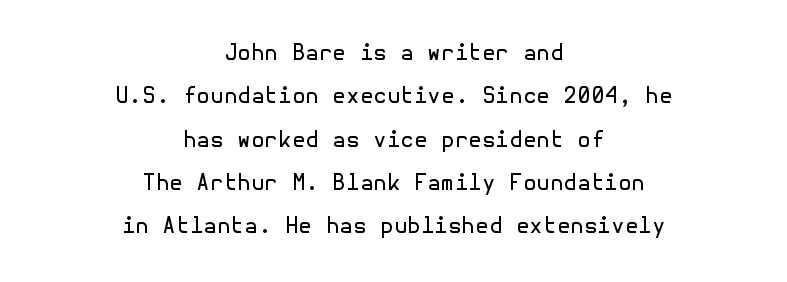
In terms of letterspacing, this is plain default setting. Is there any slant? The stems are plumb. Rows of type keep a wide berth in the vertical direction. A clean baseline with only descenders dipping below it. Is the stroke heavy? The answer is a plain regular-or-lighter. Line starts and ends both wander, symmetrically.
